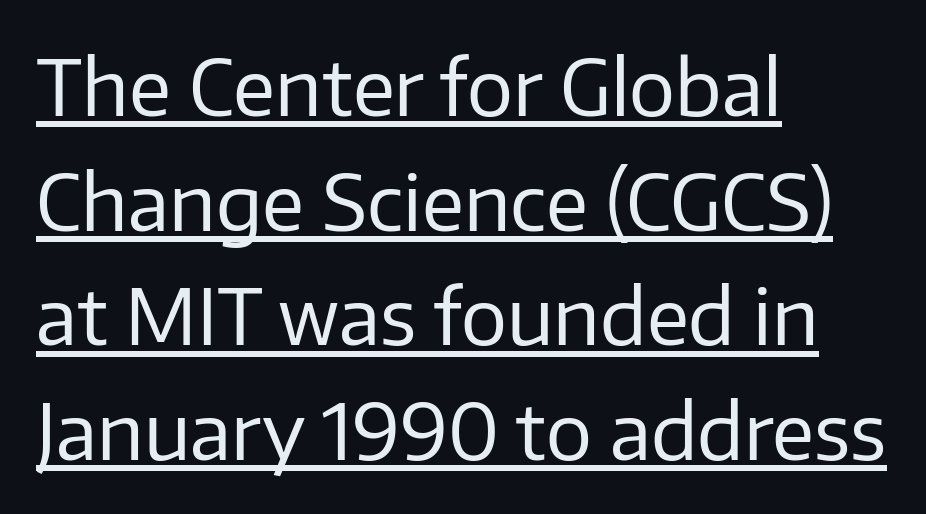
Q: Is the text bold? A: No.
Q: Is the text italic (slanted)? A: No, it is upright.
Q: Is the typeface a serif or a sans-serif typeface? A: Sans-serif.
Q: Is the text underlined? A: Yes.
Q: How is the paragraph aligned? A: Left-aligned.
Q: Is the spacing between letters normal or unusually wide? A: Normal.
Q: Is the spacing between lines tight, normal or loose? A: Normal.
Q: Width (condensed, normal, or wide)? A: Normal.
Q: Stroke contrast? A: Low.
Q: x-height? A: Medium.
Q: Monospaced? A: No.
